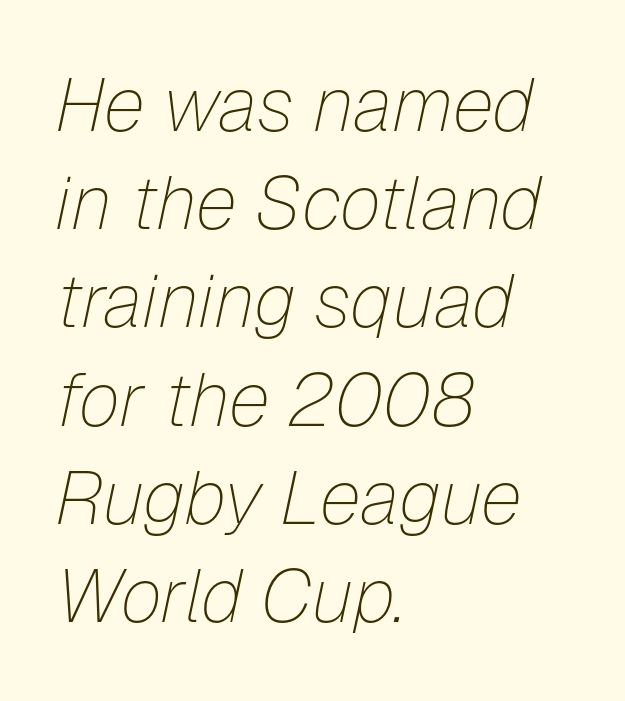
Q: Is the text bold? A: No.
Q: Is the text italic (slanted)? A: Yes, it leans right by about 12 degrees.
Q: Is the text underlined? A: No.
Q: How is the paragraph aligned? A: Left-aligned.
Q: Is the spacing between letters normal or unusually wide? A: Normal.
Q: Is the spacing between lines tight, normal or loose? A: Normal.
Q: Width (condensed, normal, or wide)? A: Normal.
Q: Stroke contrast? A: Low.
Q: x-height? A: Medium.
Q: Monospaced? A: No.
